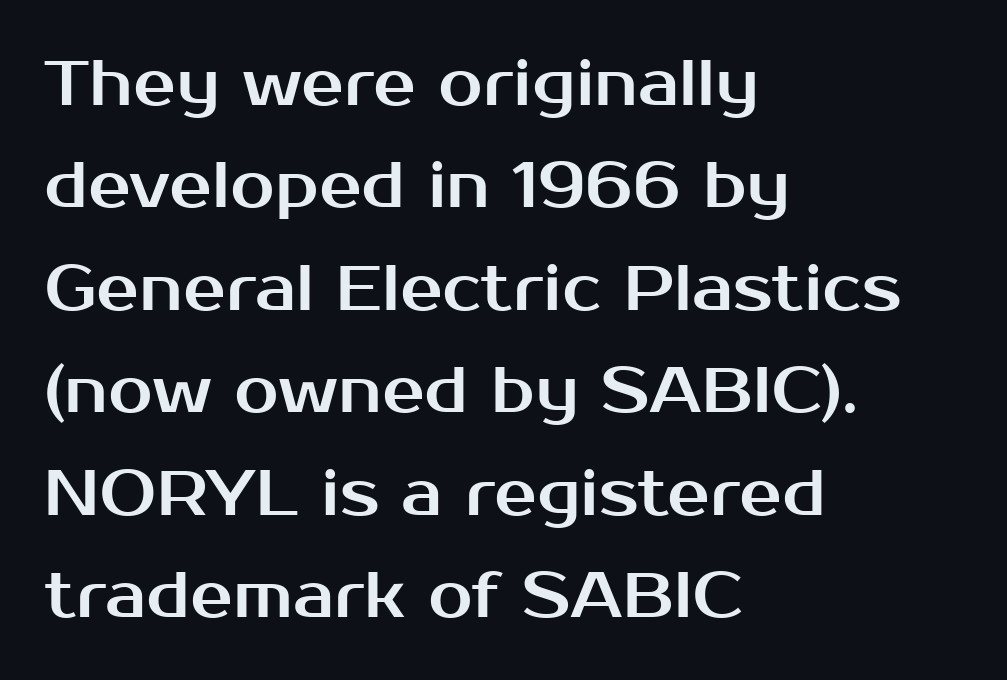
Letterform terminals end flat and unadorned throughout the passage. Just letters on the line, the space beneath them empty. Every stem runs plumb, perpendicular to the baseline. Do the characters align in a grid? No, the font is proportional. The lines in this sample share a left origin and differ only in where they stop. Interline gaps are of average width in this sample.
